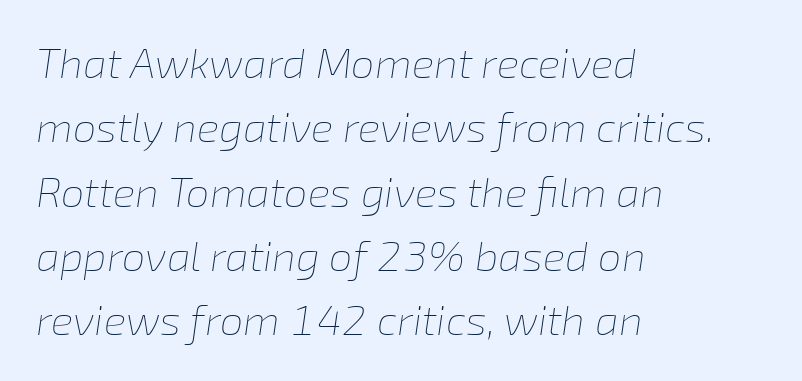
{"italic": "yes", "lean": "right", "slant_degrees": 8, "bold": "no", "weight": "thin", "width": "normal", "stroke_contrast": "low", "x_height": "medium", "monospaced": "no", "underline": "no", "align": "left", "line_spacing": "normal", "line_spacing_ratio": 1.53, "letter_spacing": "normal", "letter_spacing_em": 0.0, "glyph_px": 42}
